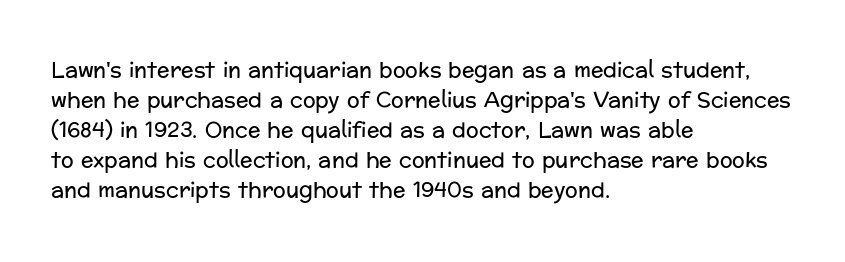
The image shows 21 px text type, upright; set left-aligned, normal line spacing (1.43x), normal letter spacing, not underlined.
